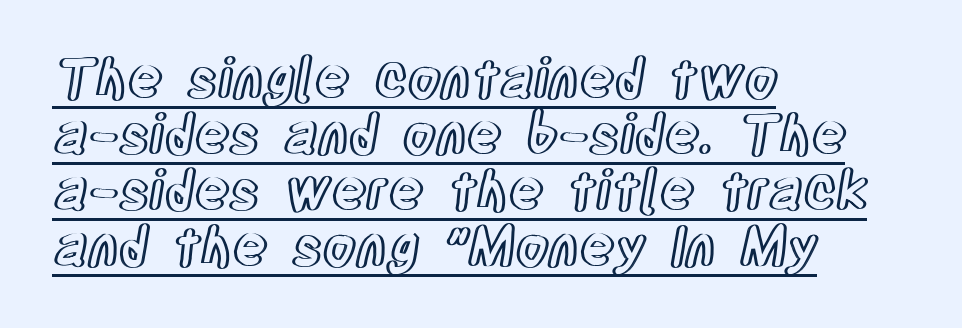
Character widths vary here, with narrow letters taking less room than wide ones. This sample trades vertical openness for compactness between lines. The lines are quadded left. The horizontal fit of the characters is conventional and even.
